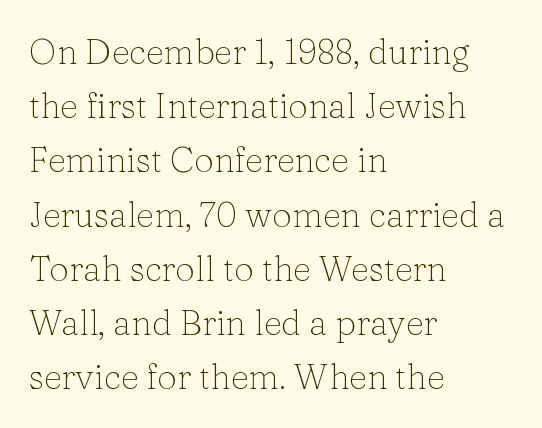
Descenders hang freely into open space. Teacher's note: observe the even left margin — that is flush-left alignment. I'd call this a serif setting — the letters wear small feet. Evenly set lines give the paragraph a standard silhouette. This is roman type, the default non-slanted kind.
